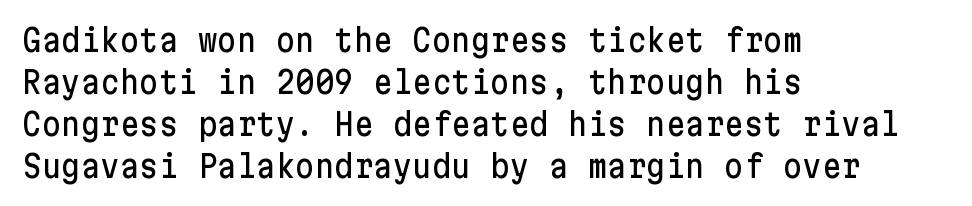
The lettering holds an erect, upright posture throughout. The leading is moderate, giving the passage an even texture. Between one letter and the next there's only the usual sliver of space. Each row of text sits above clean, open space. The rendering shows plain stroke endings on the letterforms — a sans-serif design.
